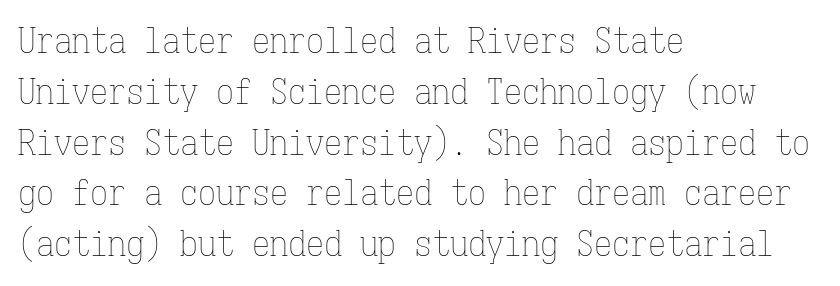
Q: Is the text bold? A: No.
Q: Is the text italic (slanted)? A: No, it is upright.
Q: Is the text underlined? A: No.
Q: How is the paragraph aligned? A: Left-aligned.
Q: Is the spacing between letters normal or unusually wide? A: Normal.
Q: Is the spacing between lines tight, normal or loose? A: Normal.
Q: Width (condensed, normal, or wide)? A: Condensed.
Q: Stroke contrast? A: Low.
Q: x-height? A: Medium.
Q: Monospaced? A: Yes.
